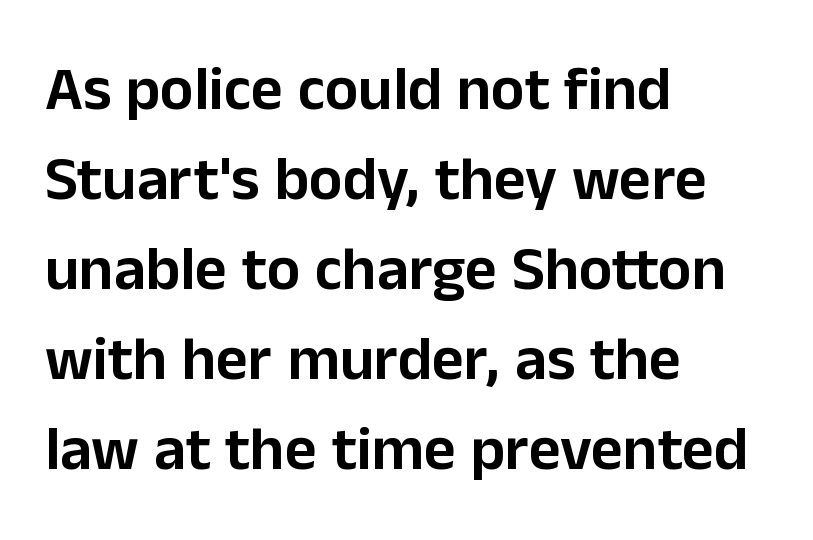
The font family rendered here belongs to the sans-serif group. Rows of type keep a routine distance in the vertical direction. Glyph-to-glyph distance matches everyday printed text. Ascenders rise straight up at ninety degrees.
